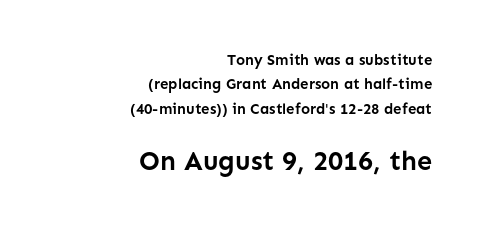
Q: Is the text bold? A: Yes.
Q: Is the text italic (slanted)? A: No, it is upright.
Q: Is the text underlined? A: No.
Q: How is the paragraph aligned? A: Right-aligned.
Q: Is the spacing between letters normal or unusually wide? A: Normal.
Q: Is the spacing between lines tight, normal or loose? A: Normal.
Q: Which block of text is set in a larger size, the first (top) or the second (bottom)? A: The second (bottom) one.
